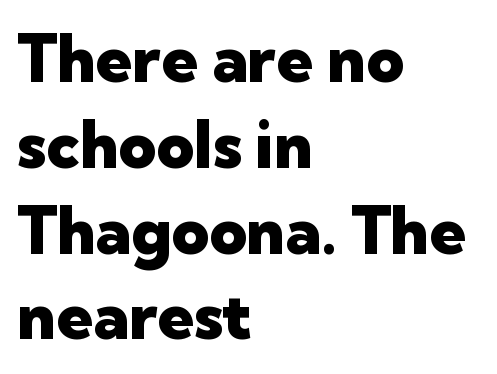
The lines in this sample share a left origin and differ only in where they stop. Glance below the letters and you will spot only blank space. Posture: vertical. Heavy-handed strokes throughout: this text is bold.
